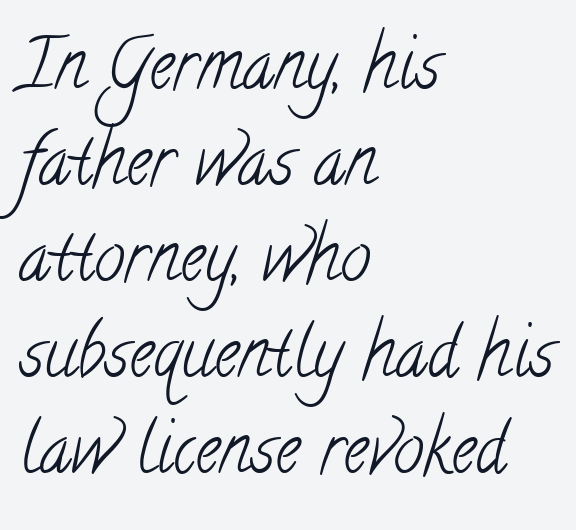
The image shows 69 px light, condensed serif type; set left-aligned, normal line spacing (1.39x), normal letter spacing, not underlined; low stroke contrast and a small x-height.
